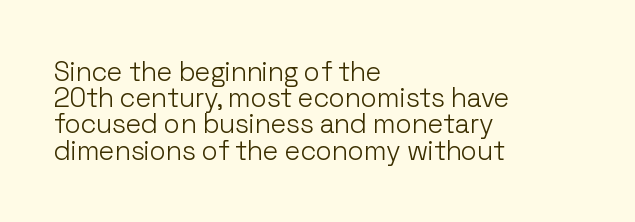
The image shows 27 px text type, upright; set left-aligned, tight line spacing (0.97x), normal letter spacing, not underlined.
